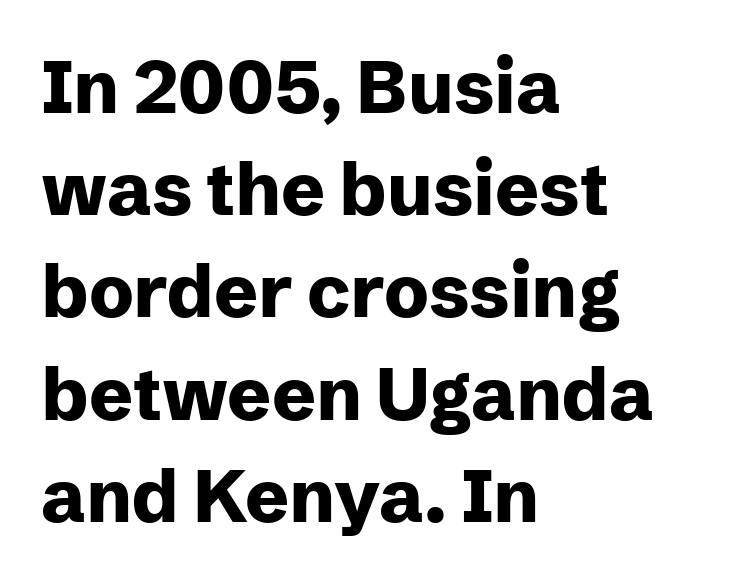
Q: Is the text bold? A: Yes.
Q: Is the text italic (slanted)? A: No, it is upright.
Q: Is the typeface a serif or a sans-serif typeface? A: Sans-serif.
Q: Is the text underlined? A: No.
Q: How is the paragraph aligned? A: Left-aligned.
Q: Is the spacing between letters normal or unusually wide? A: Normal.
Q: Is the spacing between lines tight, normal or loose? A: Normal.
Q: Width (condensed, normal, or wide)? A: Normal.
Q: Stroke contrast? A: Low.
Q: x-height? A: Medium.
Q: Monospaced? A: No.
